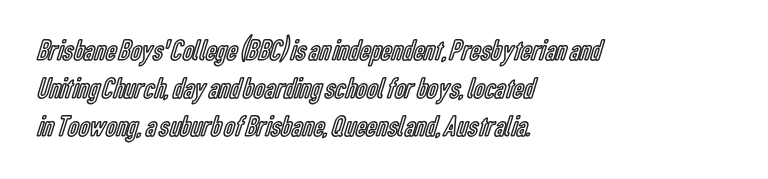
The image shows 30 px condensed type; set left-aligned, normal line spacing (1.27x), normal letter spacing, not underlined; a medium x-height.
